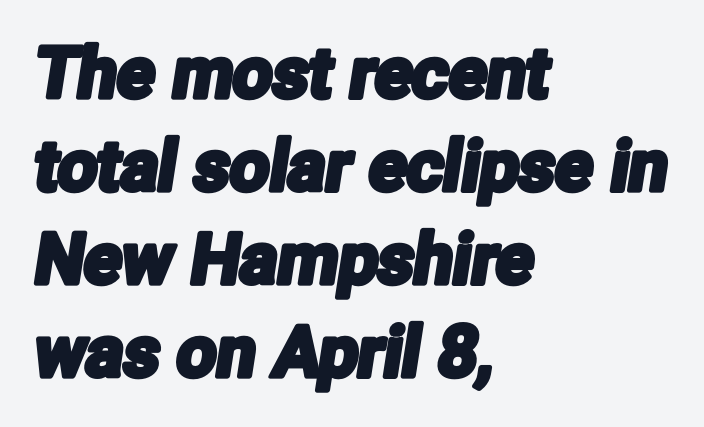
The image shows 70 px condensed sans-serif type; set left-aligned, normal line spacing (1.33x), normal letter spacing, not underlined; low stroke contrast and a medium x-height.
